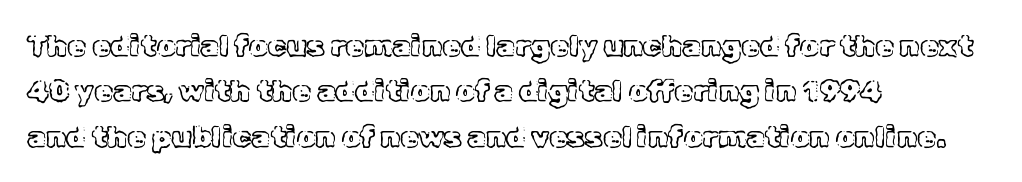
Q: Is the text italic (slanted)? A: No, it is upright.
Q: Is the text underlined? A: No.
Q: How is the paragraph aligned? A: Left-aligned.
Q: Is the spacing between letters normal or unusually wide? A: Normal.
Q: Is the spacing between lines tight, normal or loose? A: Normal.
Q: Width (condensed, normal, or wide)? A: Normal.
Q: x-height? A: Medium.
Q: Monospaced? A: No.
